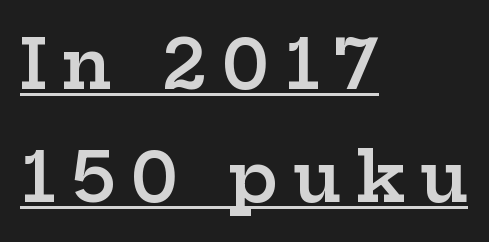
{"serif": "yes", "italic": "no", "bold": "semi", "weight": "semibold", "width": "wide", "stroke_contrast": "low", "x_height": "medium", "monospaced": "no", "underline": "yes", "align": "left", "line_spacing": "normal", "line_spacing_ratio": 1.64, "letter_spacing": "wide", "letter_spacing_em": 0.21, "glyph_px": 69}
